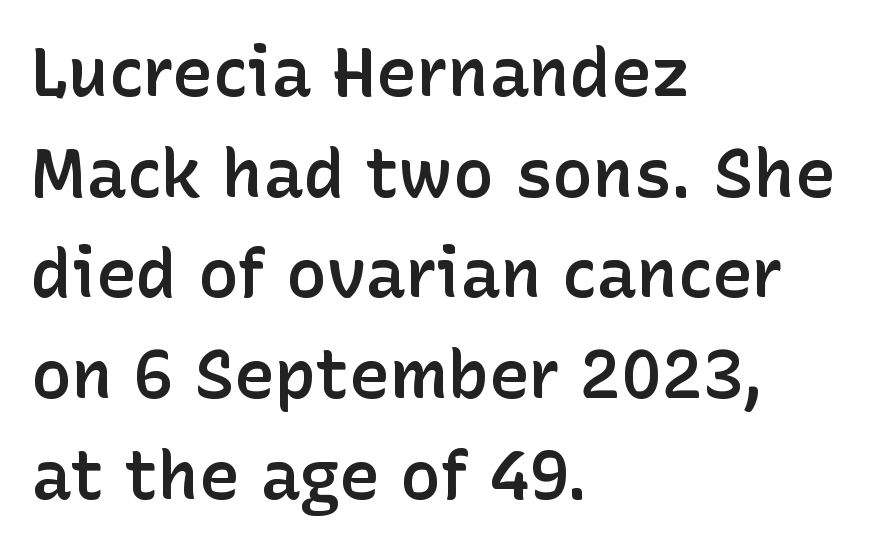
Q: Is the text bold? A: Semi-bold.
Q: Is the text italic (slanted)? A: No, it is upright.
Q: Is the typeface a serif or a sans-serif typeface? A: Sans-serif.
Q: Is the text underlined? A: No.
Q: How is the paragraph aligned? A: Left-aligned.
Q: Is the spacing between letters normal or unusually wide? A: Normal.
Q: Is the spacing between lines tight, normal or loose? A: Normal.
Q: Width (condensed, normal, or wide)? A: Normal.
Q: Stroke contrast? A: Low.
Q: x-height? A: Medium.
Q: Monospaced? A: No.
